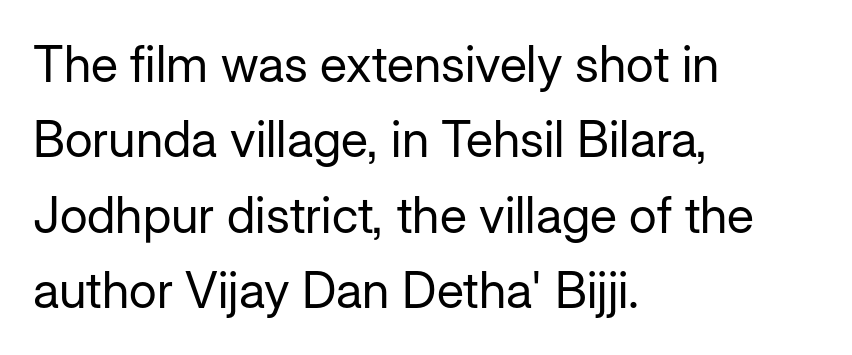
The type family on display is of the sans-serif kind. Quick note: underline off. Here the designer chose a conventional face with non-uniform glyph widths. Weight: not bold — regular or lighter. A typesetter would call this leading conventional body-copy spacing. A student would call this left alignment; a typographer would say flush left, rag right.
